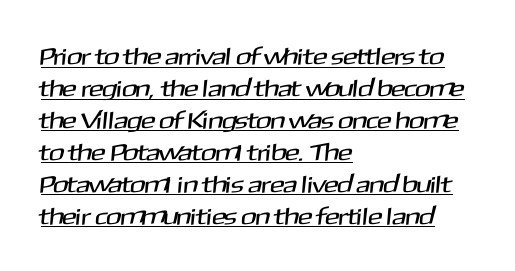
The image shows 24 px text type; set left-aligned, normal line spacing (1.33x), normal letter spacing, underlined.
